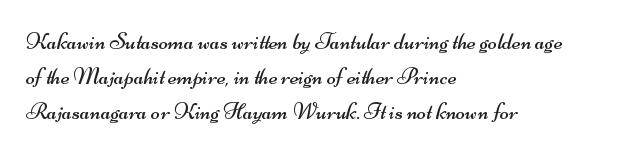
Q: Is the text bold? A: No.
Q: Is the text underlined? A: No.
Q: How is the paragraph aligned? A: Left-aligned.
Q: Is the spacing between letters normal or unusually wide? A: Normal.
Q: Is the spacing between lines tight, normal or loose? A: Normal.
